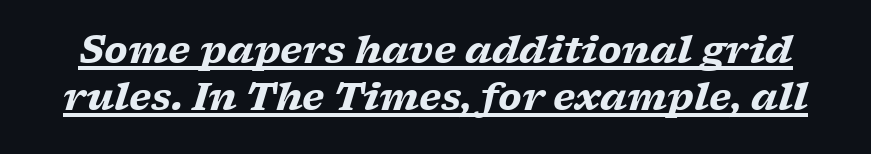
Each letter keeps its own natural width here, so spacing adapts to shape. Is the letter spacing exaggerated? No — it looks like the ordinary default. The letters are slanted; this is an italic face. Students, observe: this is what conventionally led text looks like. Underline: present.
